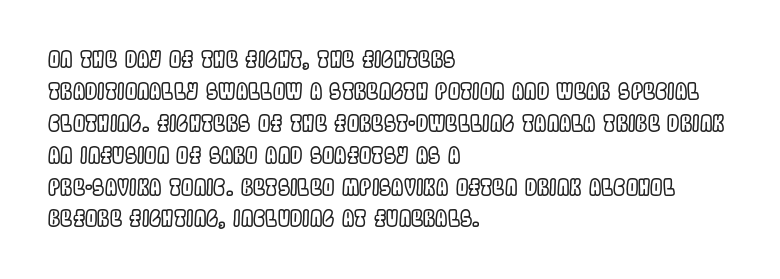
Left-aligned paragraph, ragged on the right. Rendered with straight, roman letterforms. Successive baselines arrive at the customary interval. Descenders are the only things crossing below the line. Is the letter spacing exaggerated? No — it looks like the ordinary default.
